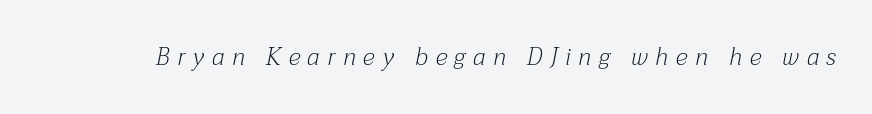
{"italic": "yes", "lean": "right", "slant_degrees": 12, "bold": "no", "underline": "no", "letter_spacing": "wide", "letter_spacing_em": 0.32, "glyph_px": 24}
